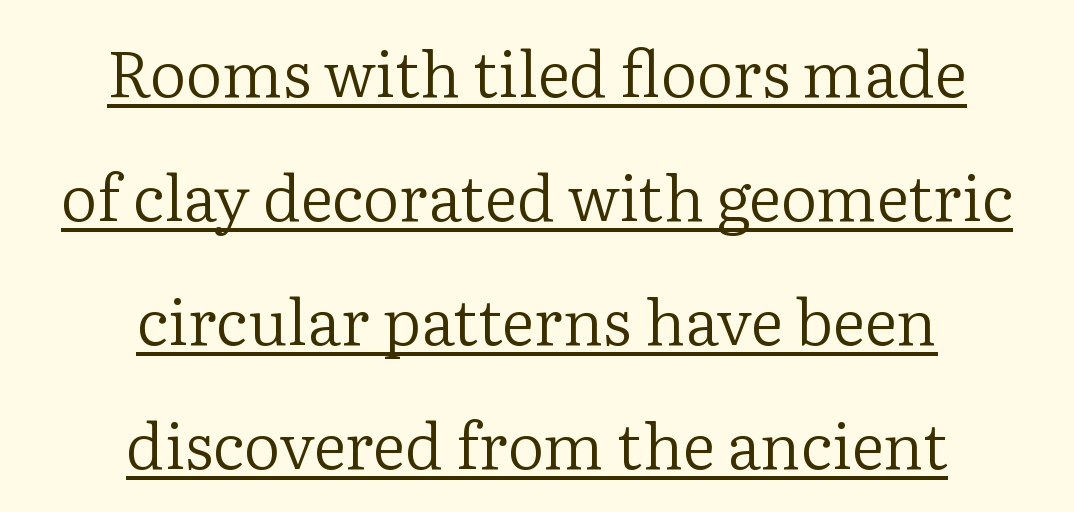
{"serif": "yes", "italic": "no", "bold": "no", "weight": "regular", "width": "normal", "stroke_contrast": "low", "x_height": "medium", "monospaced": "no", "underline": "yes", "align": "center", "line_spacing": "loose", "line_spacing_ratio": 1.94, "letter_spacing": "normal", "letter_spacing_em": 0.0, "glyph_px": 64}
